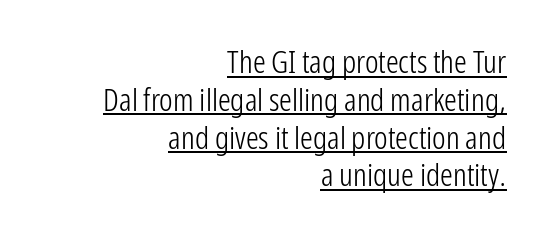
{"serif": "no", "italic": "no", "bold": "no", "weight": "light", "width": "condensed", "stroke_contrast": "low", "x_height": "medium", "monospaced": "no", "underline": "yes", "align": "right", "line_spacing_ratio": 1.18, "letter_spacing": "normal", "letter_spacing_em": 0.0, "glyph_px": 32}
